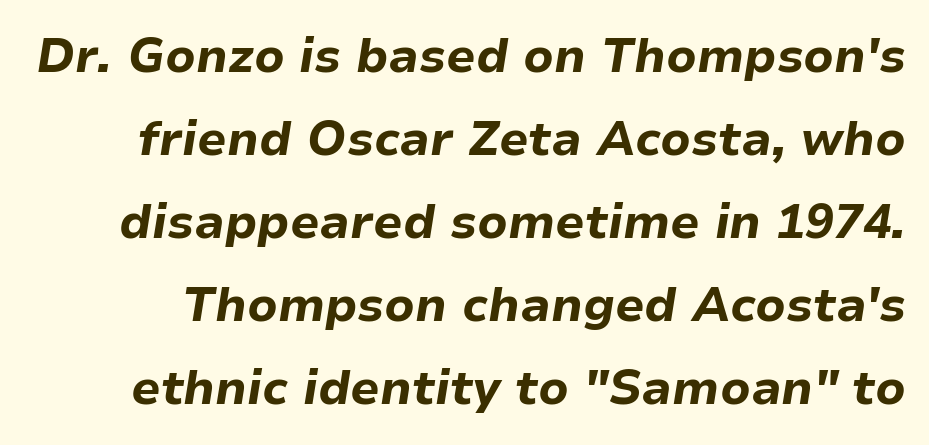
{"italic": "yes", "lean": "right", "slant_degrees": 9, "bold": "yes", "weight": "bold", "width": "normal", "stroke_contrast": "low", "x_height": "medium", "monospaced": "no", "underline": "no", "line_spacing_ratio": 1.73, "letter_spacing": "normal", "letter_spacing_em": 0.0, "glyph_px": 48}
